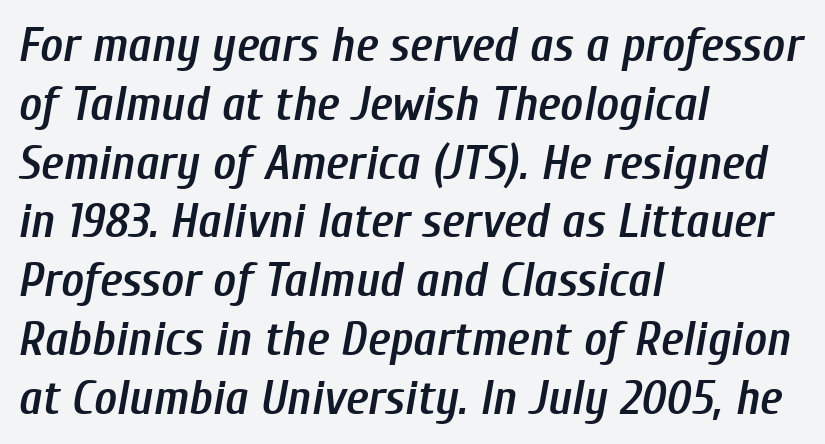
Students, note that the glyphs here touch the page at normal intervals. Firm but not heavy-handed strokes: this text is semibold. You could not count columns in this text — the font is proportionally spaced. The setting favours the left margin, as ordinary paragraphs usually do. Slanted lettering throughout. Underline: absent.
